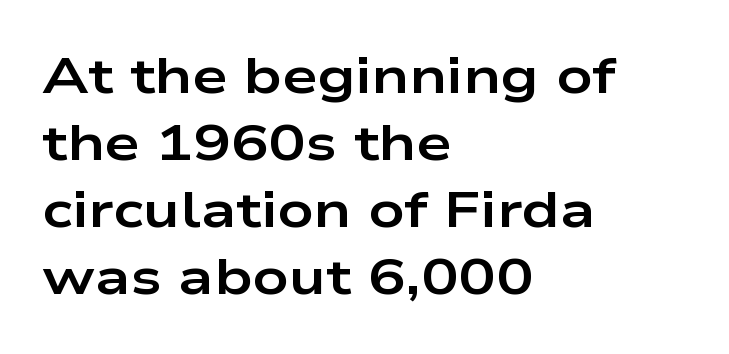
Caption: multi-line text, flush left, ragged right. Compared with typical paragraphs, the rows here are spaced about the same. The font is running at its bold setting. Do the characters align in a grid? No, the font is proportional. The rendering keeps characters at their native spacing. Unmarked baselines from the first word to the last.
